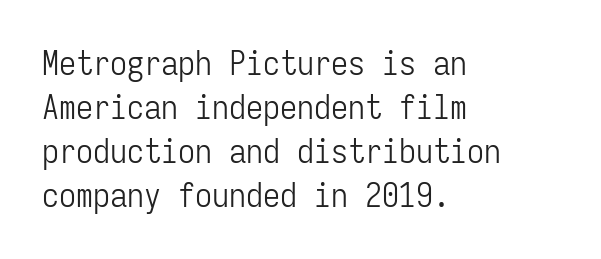
The image shows 34 px light, condensed sans-serif type, upright, monospaced; set left-aligned, normal line spacing (1.29x), normal letter spacing, not underlined; low stroke contrast and a medium x-height.
